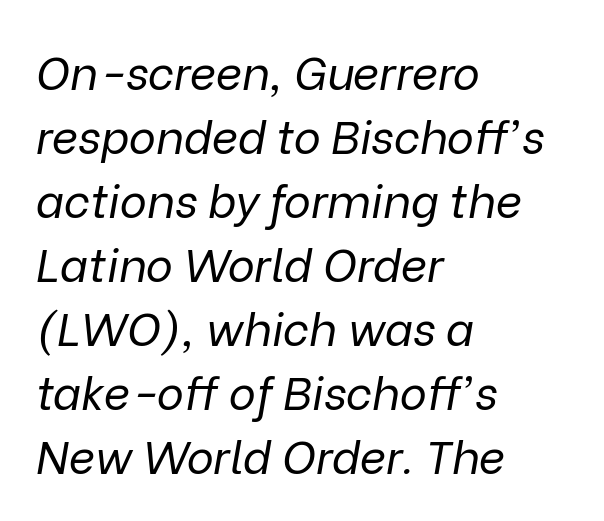
The image shows 46 px regular-weight type, italic (leaning right); set left-aligned, normal line spacing (1.39x), normal letter spacing, not underlined; low stroke contrast and a medium x-height.
